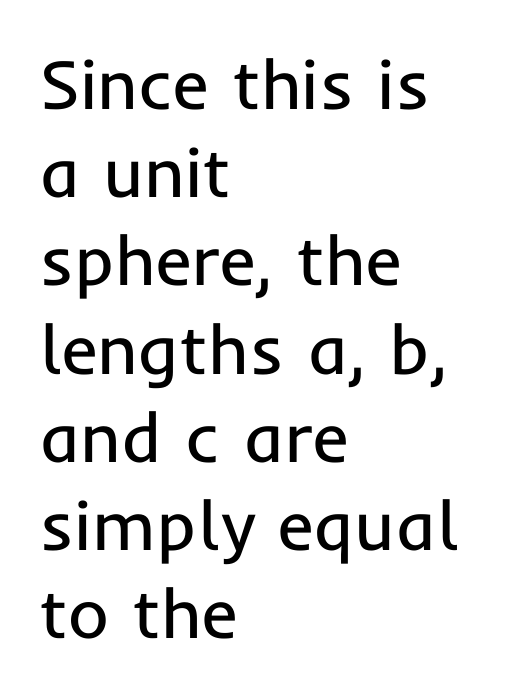
The image shows 70 px regular-weight sans-serif type, upright; set left-aligned, normal line spacing (1.26x), normal letter spacing, not underlined; low stroke contrast and a medium x-height.
